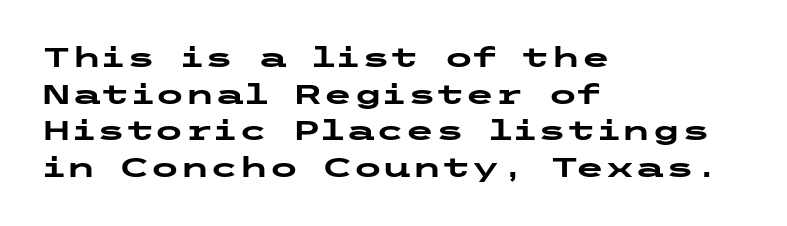
{"italic": "no", "bold": "yes", "underline": "no", "align": "left", "line_spacing": "normal", "line_spacing_ratio": 1.36, "letter_spacing": "normal", "letter_spacing_em": 0.0, "glyph_px": 27}
